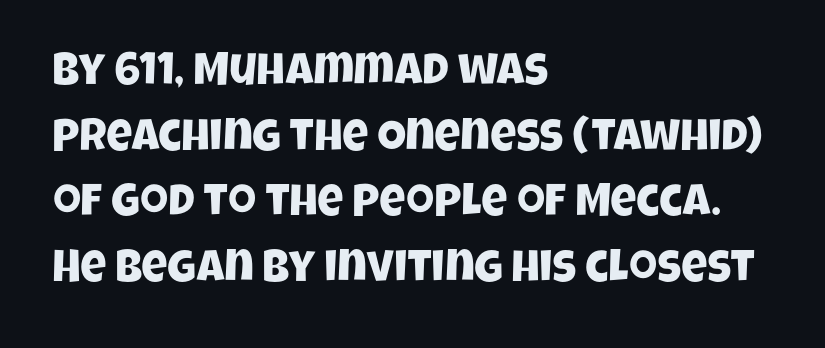
{"serif": "no", "width": "condensed", "stroke_contrast": "low", "x_height": "large", "monospaced": "no", "underline": "no", "align": "left", "line_spacing": "normal", "line_spacing_ratio": 1.46, "letter_spacing": "normal", "letter_spacing_em": 0.0, "glyph_px": 45}
